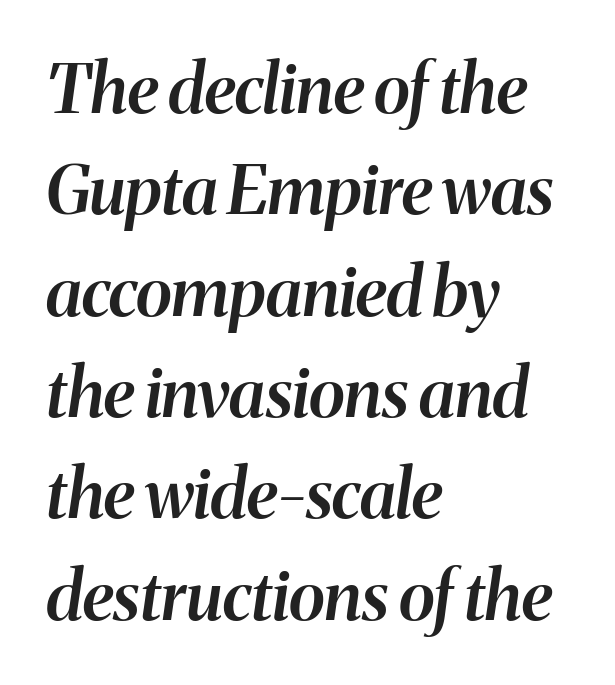
Normally led — the rows are evenly, conventionally spaced. Layout note: lines flush left. Typographic density is moderately raised because the face is semibold. The face used here has a pronounced slope to its letters.
